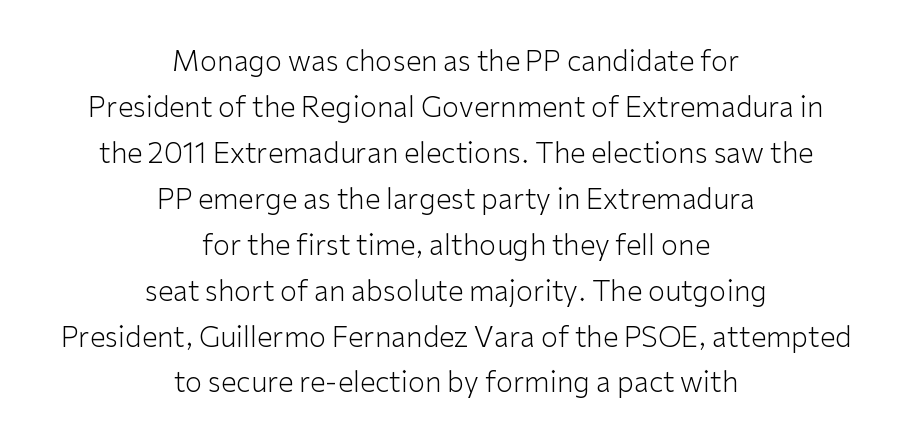
The compositor balanced each line on the midline. Compared with a typical body face, this is equally light or lighter still. Normally led — the rows are evenly, conventionally spaced. Check the space under the baseline: it is left empty.
